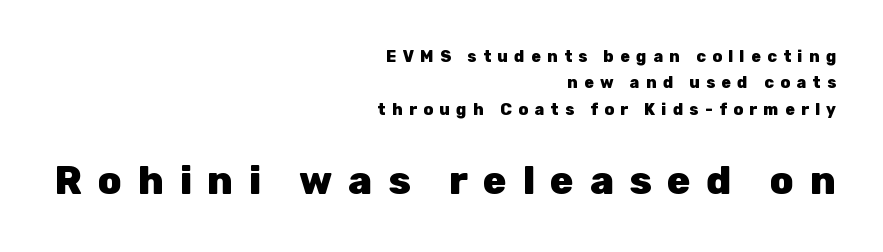
One-word summary of the alignment: right. This is heavy type, rendered in bold. You can tell it's not italic because the verticals are truly vertical. Caption: upper text group reduced, lower text group enlarged. This is sans-serif lettering, the kind often seen on screens and signage. Note the varied advance widths — an 'i' is clearly narrower than an 'm'.
